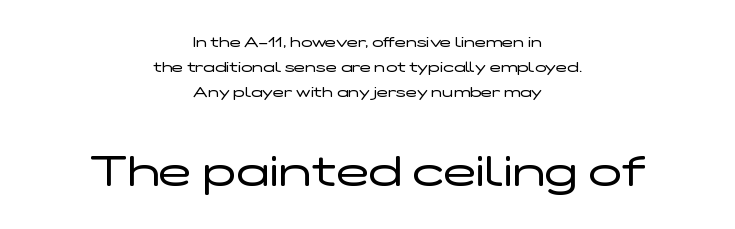
Q: Is the text bold? A: No.
Q: Is the text italic (slanted)? A: No, it is upright.
Q: Is the typeface a serif or a sans-serif typeface? A: Sans-serif.
Q: Is the text underlined? A: No.
Q: How is the paragraph aligned? A: Centered.
Q: Is the spacing between letters normal or unusually wide? A: Normal.
Q: Is the spacing between lines tight, normal or loose? A: Normal.
Q: Which block of text is set in a larger size, the first (top) or the second (bottom)? A: The second (bottom) one.
Q: Width (condensed, normal, or wide)? A: Wide.
Q: Stroke contrast? A: Low.
Q: x-height? A: Medium.
Q: Monospaced? A: No.
